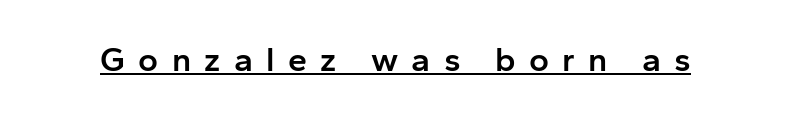
Do the letters lean? They stand straight. The letters advance in unequal steps, a hallmark of proportional type. The rendering uses a semibold face; strokes are thickened but not to full bold. Students, note that the glyphs here are deliberately spaced far apart. These lines are composed in type without serifs.
